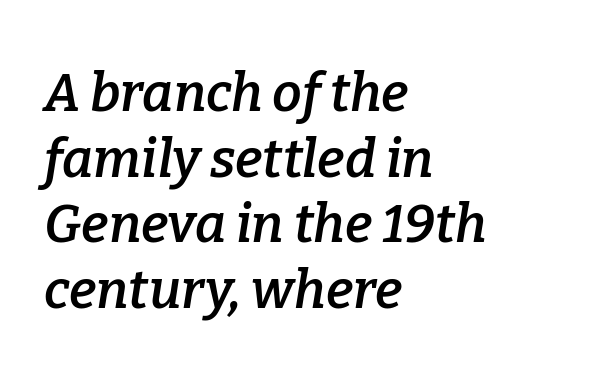
Q: Is the text bold? A: Semi-bold.
Q: Is the text italic (slanted)? A: Yes, it leans right by about 9 degrees.
Q: Is the typeface a serif or a sans-serif typeface? A: Serif.
Q: Is the text underlined? A: No.
Q: How is the paragraph aligned? A: Left-aligned.
Q: Is the spacing between letters normal or unusually wide? A: Normal.
Q: Width (condensed, normal, or wide)? A: Normal.
Q: Stroke contrast? A: Low.
Q: x-height? A: Medium.
Q: Monospaced? A: No.
